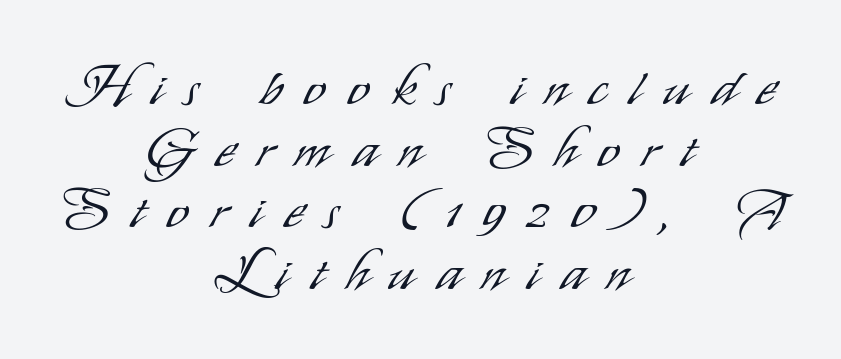
{"serif": "no", "bold": "no", "weight": "light", "width": "condensed", "stroke_contrast": "low", "x_height": "small", "monospaced": "no", "underline": "no", "align": "center", "line_spacing": "tight", "line_spacing_ratio": 1.12, "letter_spacing": "wide", "letter_spacing_em": 0.41, "glyph_px": 55}
